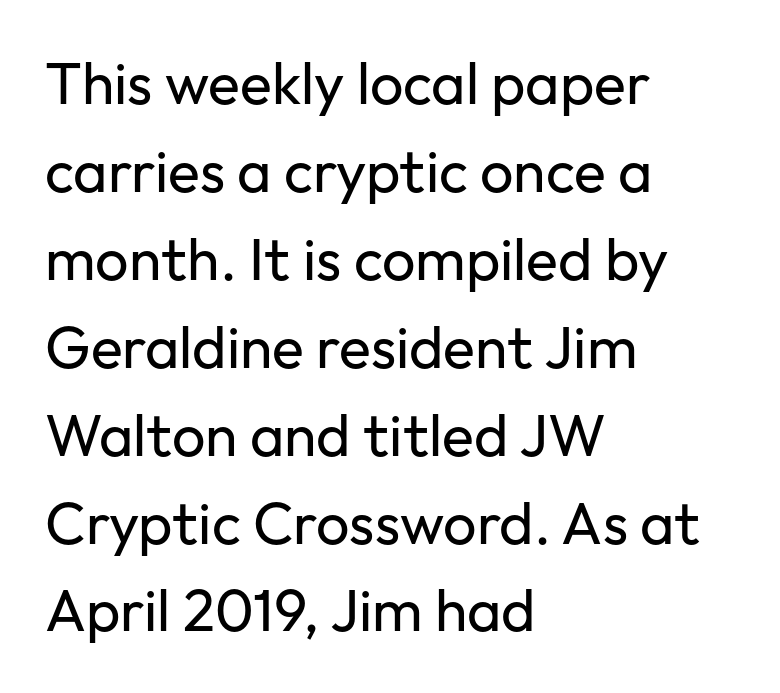
The image shows 59 px regular-weight sans-serif type, upright; set left-aligned, normal line spacing (1.49x), normal letter spacing, not underlined; low stroke contrast and a medium x-height.
